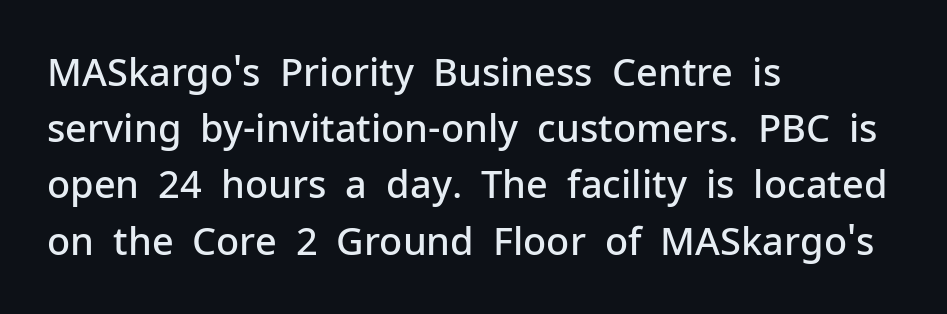
The image shows 38 px semibold sans-serif type, upright; set left-aligned, normal line spacing (1.48x), normal letter spacing, not underlined; low stroke contrast and a medium x-height.
